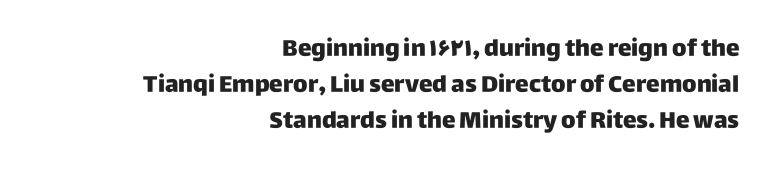
The lettering holds an erect, upright posture throughout. Rule under the text: the space is simply empty. Vertical spacing — default. Inter-character spacing is left at the font's built-in metrics.
